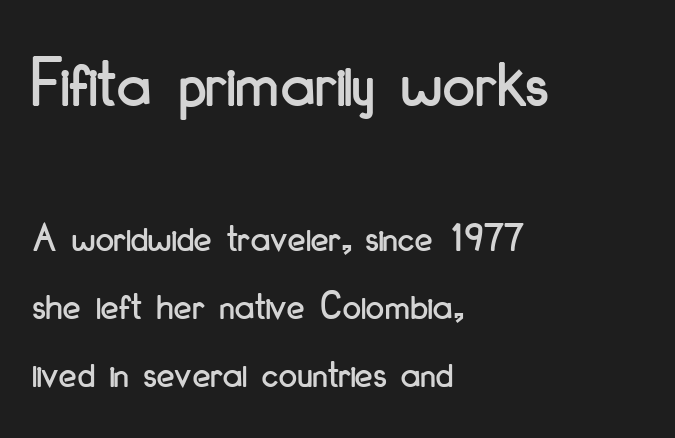
Q: Is the text italic (slanted)? A: No, it is upright.
Q: Is the typeface a serif or a sans-serif typeface? A: Sans-serif.
Q: Is the text underlined? A: No.
Q: How is the paragraph aligned? A: Left-aligned.
Q: Is the spacing between letters normal or unusually wide? A: Normal.
Q: Is the spacing between lines tight, normal or loose? A: Normal.
Q: Which block of text is set in a larger size, the first (top) or the second (bottom)? A: The first (top) one.
Q: Width (condensed, normal, or wide)? A: Condensed.
Q: Stroke contrast? A: Low.
Q: x-height? A: Small.
Q: Monospaced? A: No.
